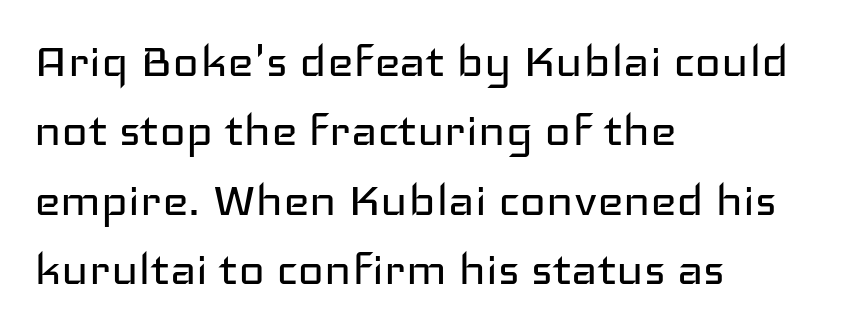
Q: Is the text bold? A: No.
Q: Is the text italic (slanted)? A: No, it is upright.
Q: Is the typeface a serif or a sans-serif typeface? A: Sans-serif.
Q: Is the text underlined? A: No.
Q: How is the paragraph aligned? A: Left-aligned.
Q: Is the spacing between letters normal or unusually wide? A: Normal.
Q: Width (condensed, normal, or wide)? A: Wide.
Q: Stroke contrast? A: Low.
Q: x-height? A: Medium.
Q: Monospaced? A: No.
